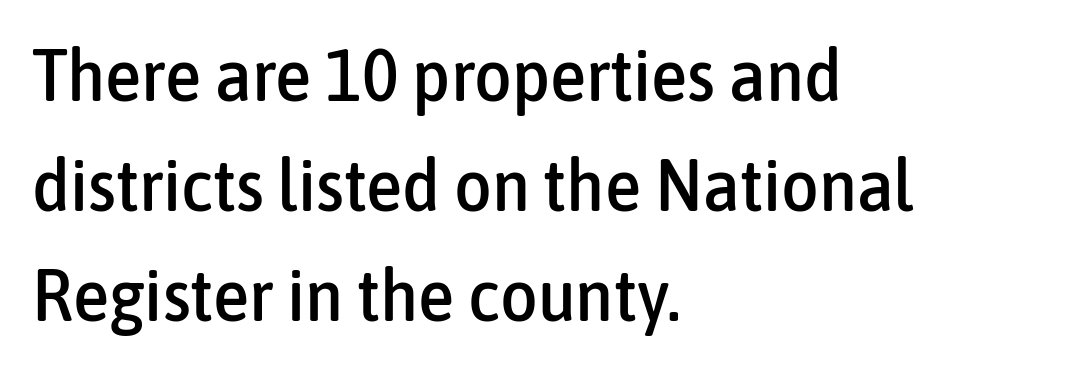
Is this a fixed-width face? No — the glyphs have proportional, varying widths. The line texture is even and compact thanks to regular tracking. Characters remain perfectly vertical along every line. Underline: absent.
